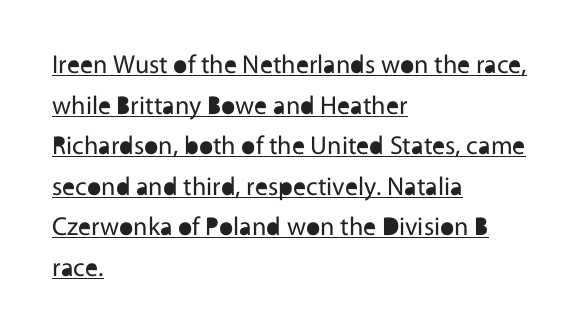
Q: Is the text bold? A: No.
Q: Is the text italic (slanted)? A: No, it is upright.
Q: Is the text underlined? A: Yes.
Q: How is the paragraph aligned? A: Left-aligned.
Q: Is the spacing between letters normal or unusually wide? A: Normal.
Q: Is the spacing between lines tight, normal or loose? A: Normal.
